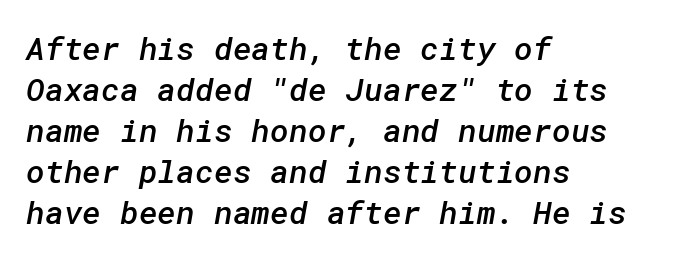
Successive baselines arrive at the customary interval. The setting favours the left margin, as ordinary paragraphs usually do. These lines keep a tight, regular rhythm from letter to letter. Check under the words: just untouched page. Set as a demibold, roughly 600 on the weight scale. The letters carry no serifs — their stems end cleanly without finishing strokes.
